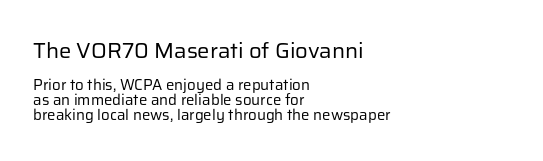
{"italic": "no", "bold": "no", "underline": "no", "align": "left", "line_spacing": "tight", "line_spacing_ratio": 0.99, "letter_spacing": "normal", "letter_spacing_em": 0.0, "larger_block": "first", "size_ratio": 1.47, "glyph_px": 22}
